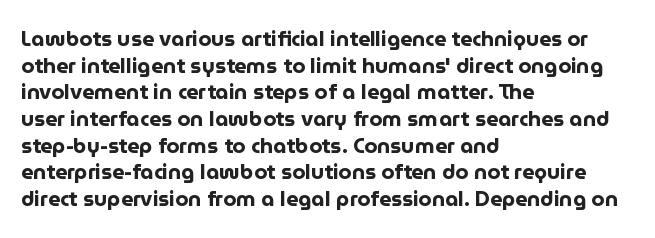
Honestly, the row spacing looks completely unremarkable. Posture: upright roman. Plenty of ink on the page — the face is bold. Typeset ragged right — the left edge is the straight one.
